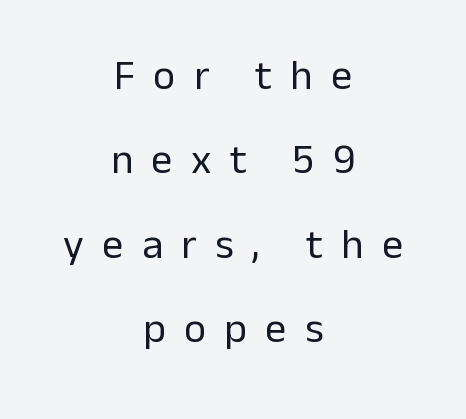
This sample has the flowing, uneven cadence of proportional lettering. You could only call the tracking loose — the letters float apart. The designer went with a sans here, leaving each stem footless. The paragraph has two soft edges and a firm central axis. A quiet, ordinary-to-light weight characterises the typeface.
